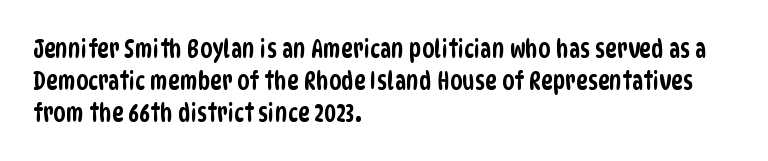
Q: Is the text underlined? A: No.
Q: How is the paragraph aligned? A: Left-aligned.
Q: Is the spacing between letters normal or unusually wide? A: Normal.
Q: Is the spacing between lines tight, normal or loose? A: Normal.
